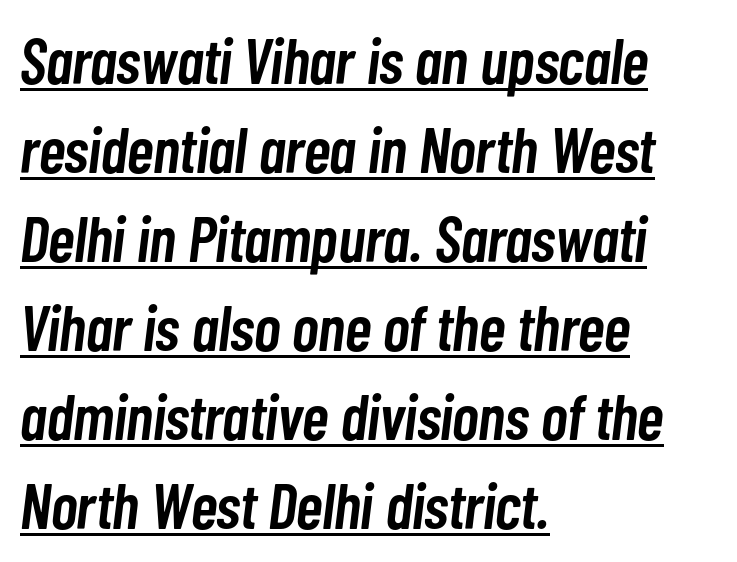
The image shows 64 px semibold, condensed type, italic (leaning right); set left-aligned, normal line spacing (1.39x), normal letter spacing, underlined; low stroke contrast and a medium x-height.
